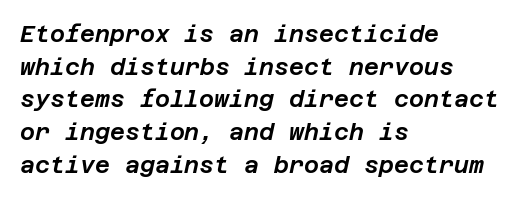
{"italic": "yes", "lean": "right", "slant_degrees": 12, "underline": "no", "align": "left", "line_spacing": "normal", "line_spacing_ratio": 1.42, "letter_spacing": "normal", "letter_spacing_em": 0.0, "glyph_px": 23}
